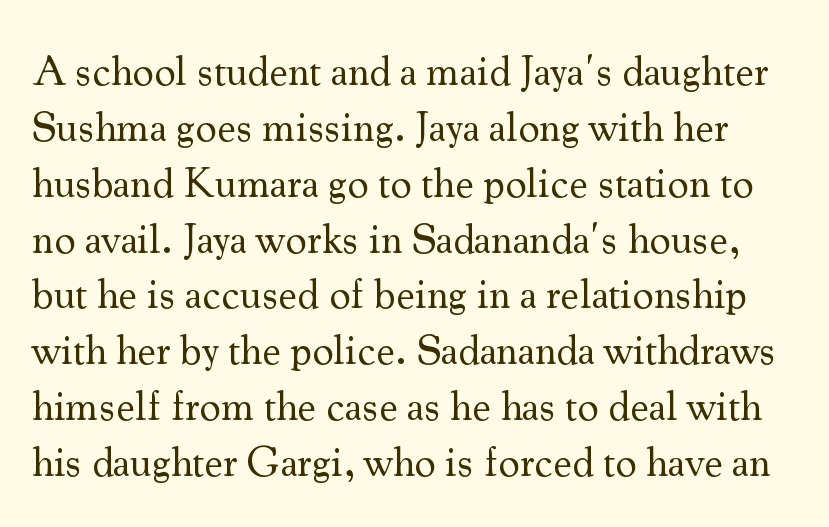
Q: Is the text bold? A: No.
Q: Is the text italic (slanted)? A: No, it is upright.
Q: Is the typeface a serif or a sans-serif typeface? A: Serif.
Q: Is the text underlined? A: No.
Q: Is the spacing between letters normal or unusually wide? A: Normal.
Q: Is the spacing between lines tight, normal or loose? A: Normal.
Q: Width (condensed, normal, or wide)? A: Normal.
Q: Stroke contrast? A: Medium.
Q: x-height? A: Small.
Q: Monospaced? A: No.
